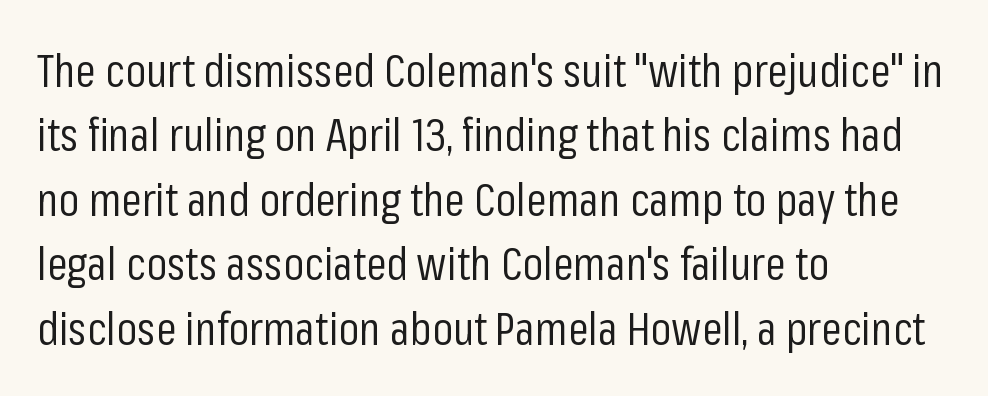
The ragged edge is on the right, which tells us the setting is flush left. Unbolded letterforms with no extra heft. You can tell from the bare stems that sans-serif type was used. The space directly below the letters is spotless. Reading down the column, the eye jumps a familiar distance to each next line. Looks like regular typesetting: each glyph gets only the width it needs.
